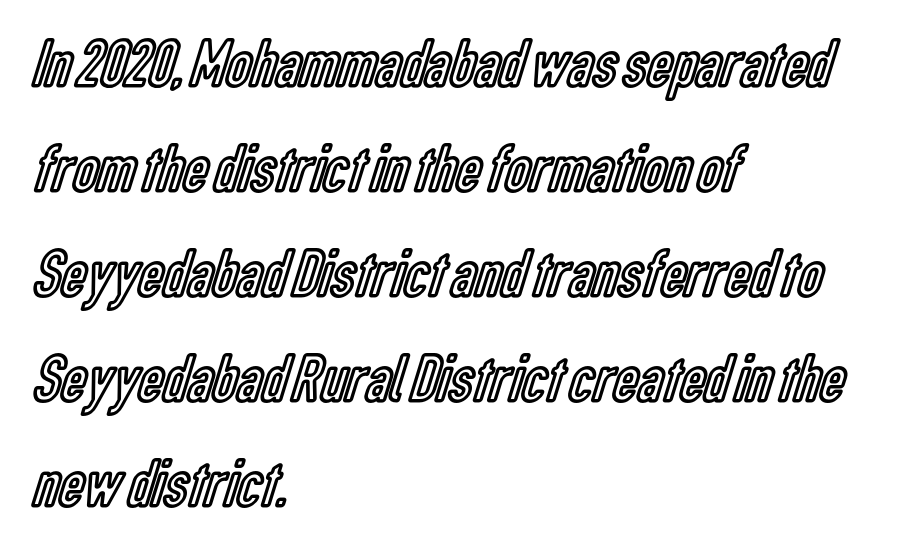
The image shows 69 px condensed type; set left-aligned, normal line spacing (1.52x), normal letter spacing, not underlined; a medium x-height.
